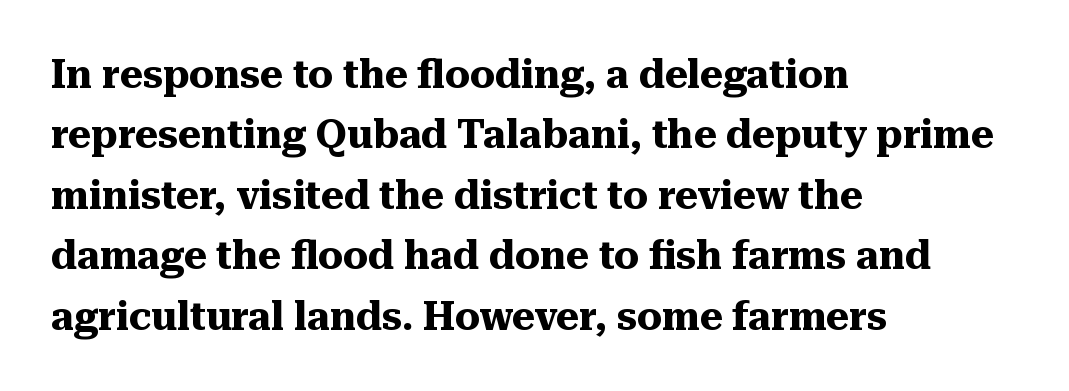
{"serif": "yes", "italic": "no", "bold": "yes", "weight": "heavy", "width": "normal", "stroke_contrast": "medium", "x_height": "medium", "monospaced": "no", "underline": "no", "align": "left", "line_spacing": "normal", "line_spacing_ratio": 1.55, "letter_spacing": "normal", "letter_spacing_em": 0.0, "glyph_px": 39}
